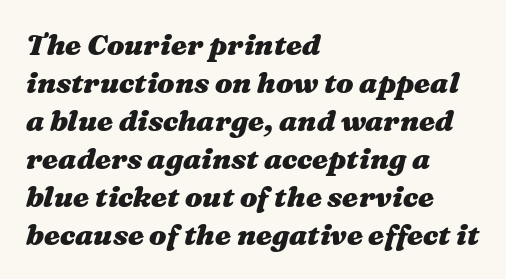
The image shows 29 px heavy, wide type, italic (leaning right); set left-aligned, normal line spacing (1.31x), normal letter spacing, not underlined; medium stroke contrast and a medium x-height.
